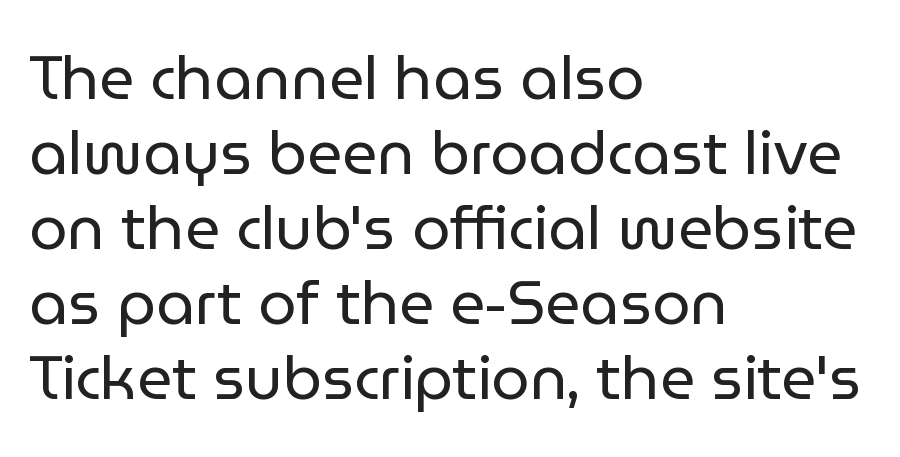
The passage shown is not underscored anywhere. The weight would be labelled regular, book, light, or lighter still. The letters stand straight up with perfectly vertical stems. Character widths vary here, with narrow letters taking less room than wide ones. Which margin do the lines hug? The left one — the right edge is uneven. You can tell from the bare stems that sans-serif type was used.
